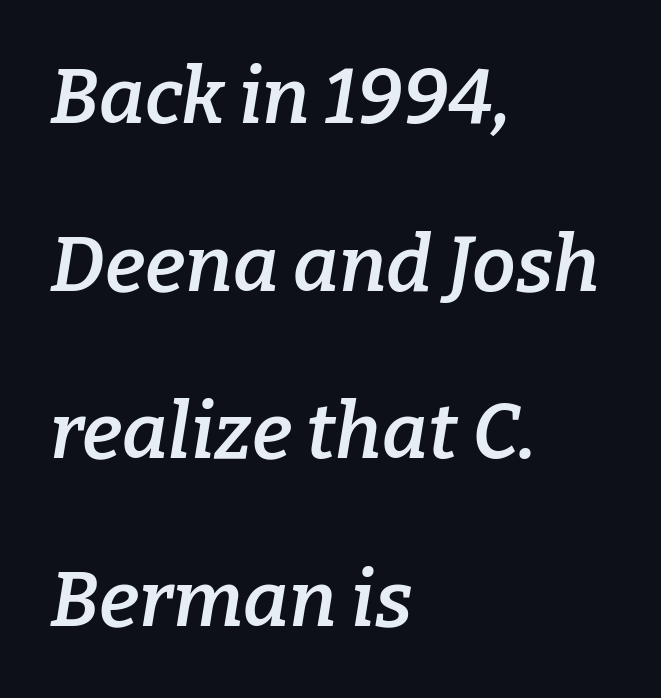
Typographic density is moderately raised because the face is semibold. This is serif lettering, the kind often seen in printed books. Quick note: underline off. Each letter keeps its own natural width here, so spacing adapts to shape.
